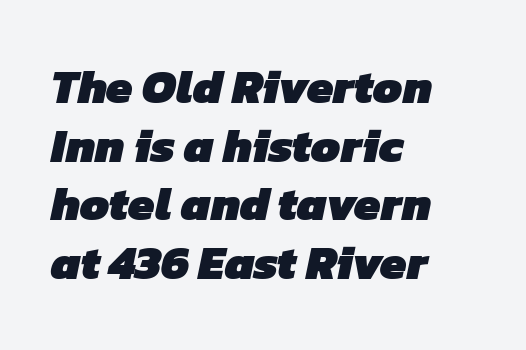
The image shows 47 px heavy sans-serif type; set left-aligned, normal line spacing (1.25x), normal letter spacing, not underlined; low stroke contrast and a medium x-height.
